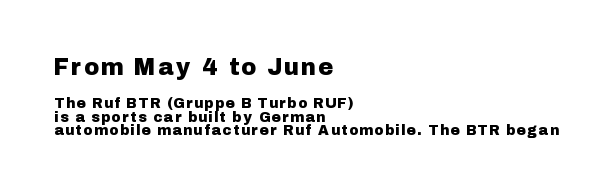
The image shows 23 px text type, upright; set left-aligned, tight line spacing (0.98x), not underlined; the first (top) block is 1.64x larger.
